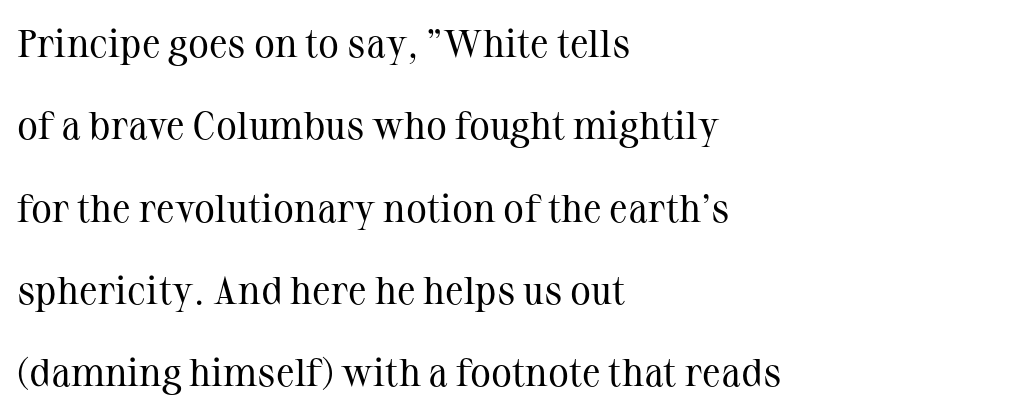
Heaviness? Minimal to ordinary, like unemphasized prose. Layout note: lines flush left. This block would shrink considerably if given ordinary leading; it's expanded now. Note the varied advance widths — an 'i' is clearly narrower than an 'm'.
